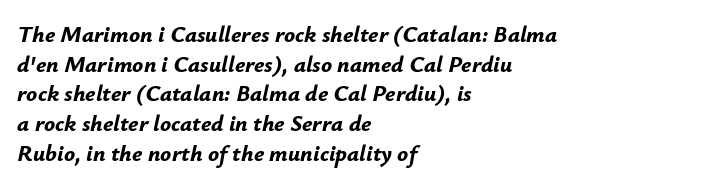
{"italic": "yes", "lean": "right", "slant_degrees": 12, "bold": "yes", "underline": "no", "align": "left", "line_spacing": "normal", "line_spacing_ratio": 1.29, "letter_spacing": "normal", "letter_spacing_em": 0.0, "glyph_px": 23}
